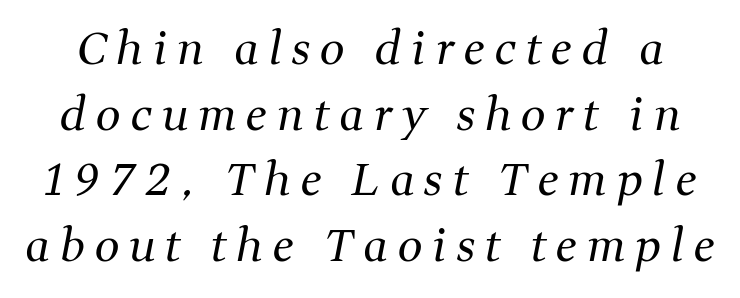
The lines sit at an ordinary, default distance from one another. No word sits above an underline. Typographically, this falls in the serif category. Tracking value appears strongly positive — letters spread wide. Note the varied advance widths — an 'i' is clearly narrower than an 'm'. The typography opts for an oblique posture over an upright one.
